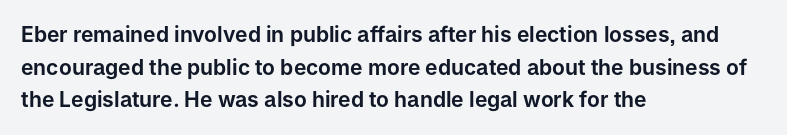
{"italic": "no", "underline": "no", "align": "left", "line_spacing": "normal", "line_spacing_ratio": 1.55, "letter_spacing": "normal", "letter_spacing_em": 0.0, "glyph_px": 21}
